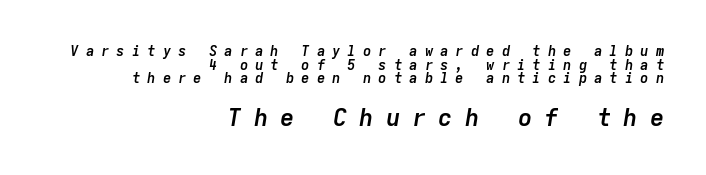
The image shows 24 px bold type, italic (leaning right); set right-aligned, tight line spacing (0.97x), unusually wide letter spacing (+0.5 em), not underlined; the second (bottom) block is 1.71x larger.
